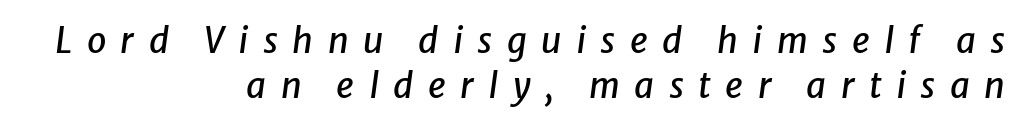
{"italic": "yes", "lean": "right", "slant_degrees": 8, "width": "normal", "stroke_contrast": "low", "x_height": "medium", "monospaced": "no", "underline": "no", "align": "right", "line_spacing": "normal", "line_spacing_ratio": 1.28, "letter_spacing": "wide", "letter_spacing_em": 0.41, "glyph_px": 35}
